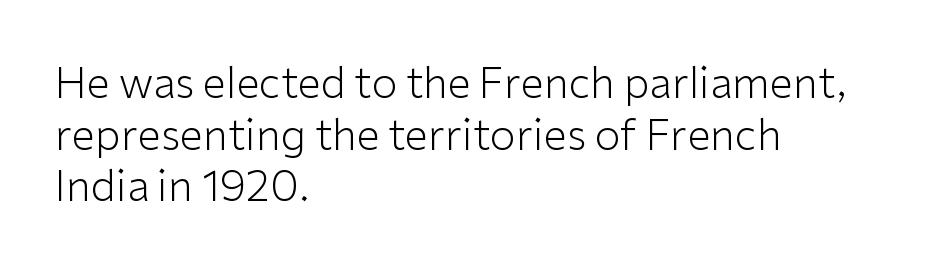
{"serif": "no", "italic": "no", "bold": "no", "weight": "light", "width": "normal", "stroke_contrast": "low", "x_height": "medium", "monospaced": "no", "underline": "no", "align": "left", "line_spacing_ratio": 1.23, "letter_spacing": "normal", "letter_spacing_em": 0.0, "glyph_px": 42}
